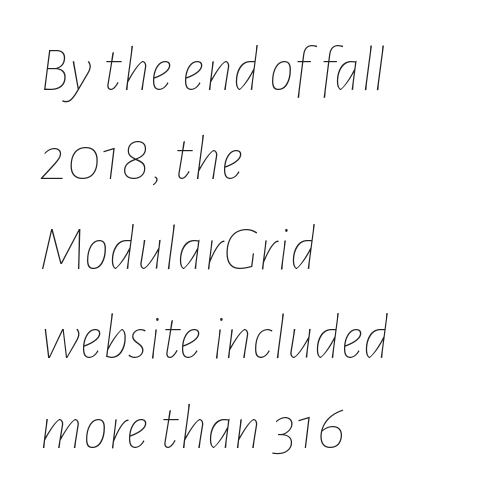
{"italic": "yes", "lean": "right", "slant_degrees": 7, "bold": "no", "weight": "thin", "width": "condensed", "stroke_contrast": "low", "x_height": "medium", "monospaced": "no", "underline": "no", "align": "left", "line_spacing": "normal", "line_spacing_ratio": 1.42, "letter_spacing": "normal", "letter_spacing_em": 0.0, "glyph_px": 63}
